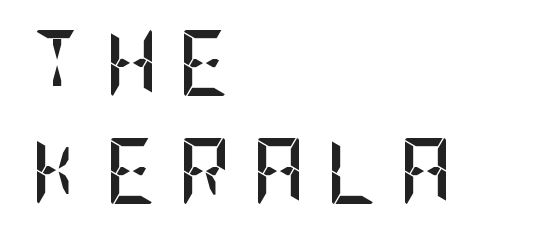
Q: Is the text bold? A: Yes.
Q: Is the text italic (slanted)? A: No, it is upright.
Q: Is the typeface a serif or a sans-serif typeface? A: Sans-serif.
Q: Is the text underlined? A: No.
Q: How is the paragraph aligned? A: Left-aligned.
Q: Is the spacing between letters normal or unusually wide? A: Unusually wide.
Q: Is the spacing between lines tight, normal or loose? A: Normal.
Q: Width (condensed, normal, or wide)? A: Condensed.
Q: Stroke contrast? A: Low.
Q: x-height? A: Large.
